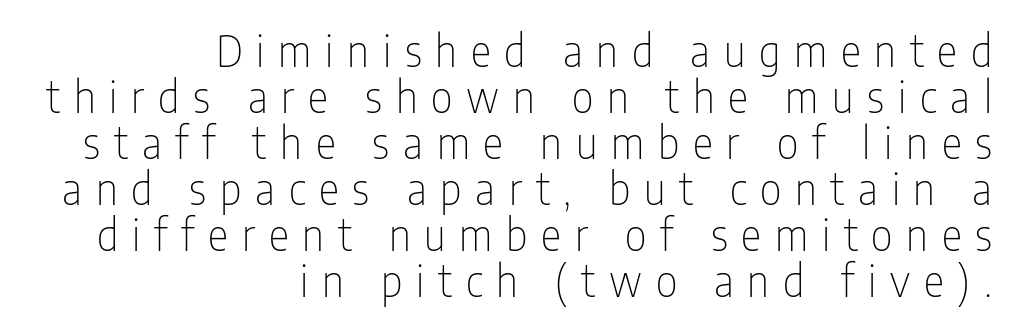
The letters advance in unequal steps, a hallmark of proportional type. In CSS terms this would be text-align: right. Reading down the column, the eye jumps only a short way to each next line. Letters have the restrained weight of plain body copy at most. Ordinary non-slanted type is in use.
